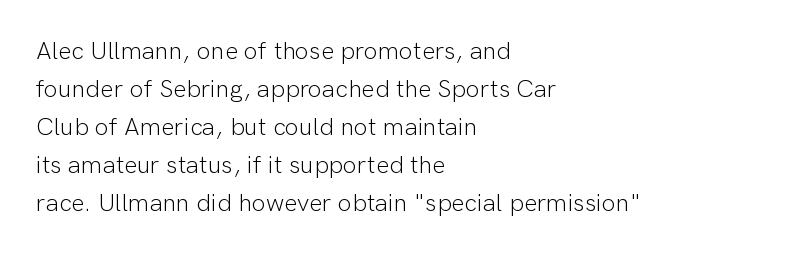
{"italic": "no", "bold": "no", "underline": "no", "align": "left", "line_spacing": "normal", "line_spacing_ratio": 1.52, "letter_spacing": "normal", "letter_spacing_em": 0.0, "glyph_px": 25}
